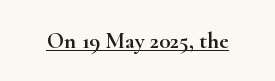
The image shows 23 px text type, upright; set normal letter spacing, underlined.
